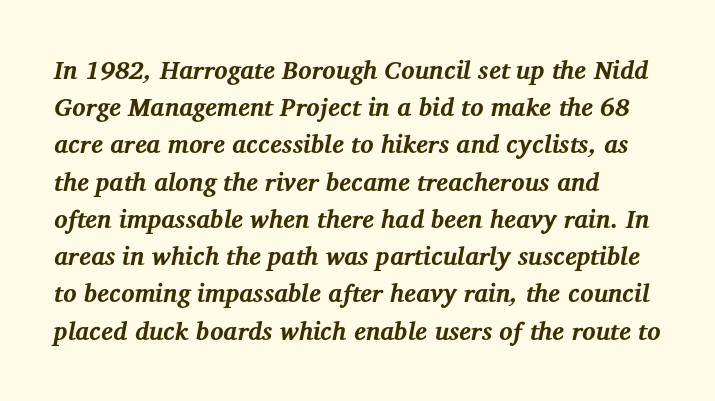
Beneath every word, the page is bare. Each word holds together tightly as a unit, with standard inter-letter gaps. The lettering tilts uniformly, giving the passage an italic look. Each line starts at the same left margin while the right side varies.
